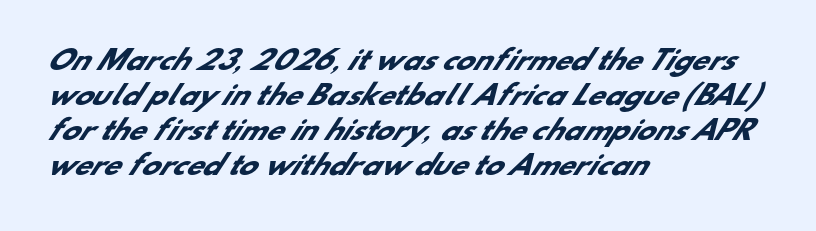
The image shows 27 px bold type; set left-aligned, normal line spacing (1.3x), normal letter spacing, not underlined.
